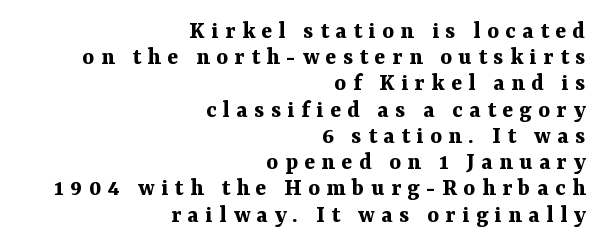
Q: Is the text bold? A: Yes.
Q: Is the text italic (slanted)? A: No, it is upright.
Q: Is the text underlined? A: No.
Q: How is the paragraph aligned? A: Right-aligned.
Q: Is the spacing between letters normal or unusually wide? A: Unusually wide.
Q: Is the spacing between lines tight, normal or loose? A: Tight.
